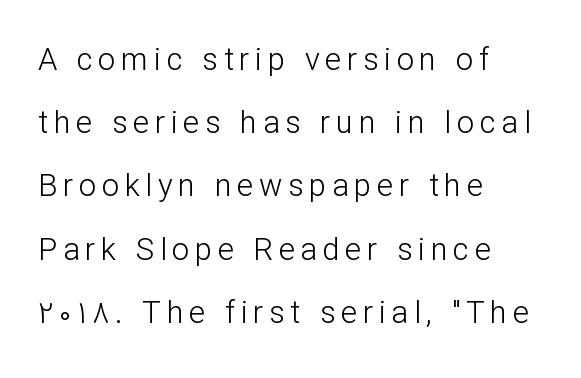
Q: Is the text bold? A: No.
Q: Is the text italic (slanted)? A: No, it is upright.
Q: Is the typeface a serif or a sans-serif typeface? A: Sans-serif.
Q: Is the text underlined? A: No.
Q: How is the paragraph aligned? A: Left-aligned.
Q: Is the spacing between lines tight, normal or loose? A: Loose.
Q: Width (condensed, normal, or wide)? A: Normal.
Q: Stroke contrast? A: Low.
Q: x-height? A: Medium.
Q: Monospaced? A: No.
